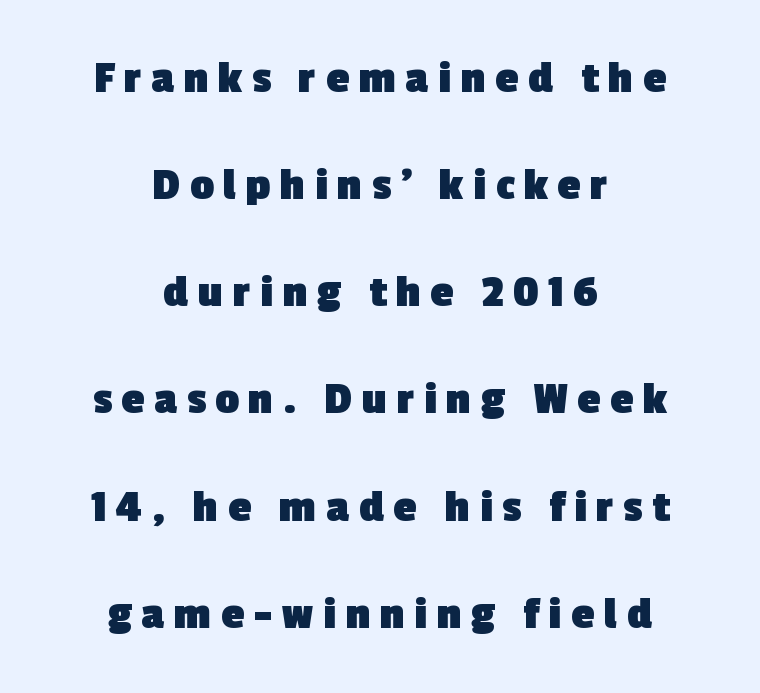
Interline gaps are noticeably wide in this sample. Are there feet on the stems? There aren't — it's a sans. Check under the words: just untouched page. Tracking value appears strongly positive — letters spread wide. The whitespace from short lines is split evenly between both sides. Weight: bold.
